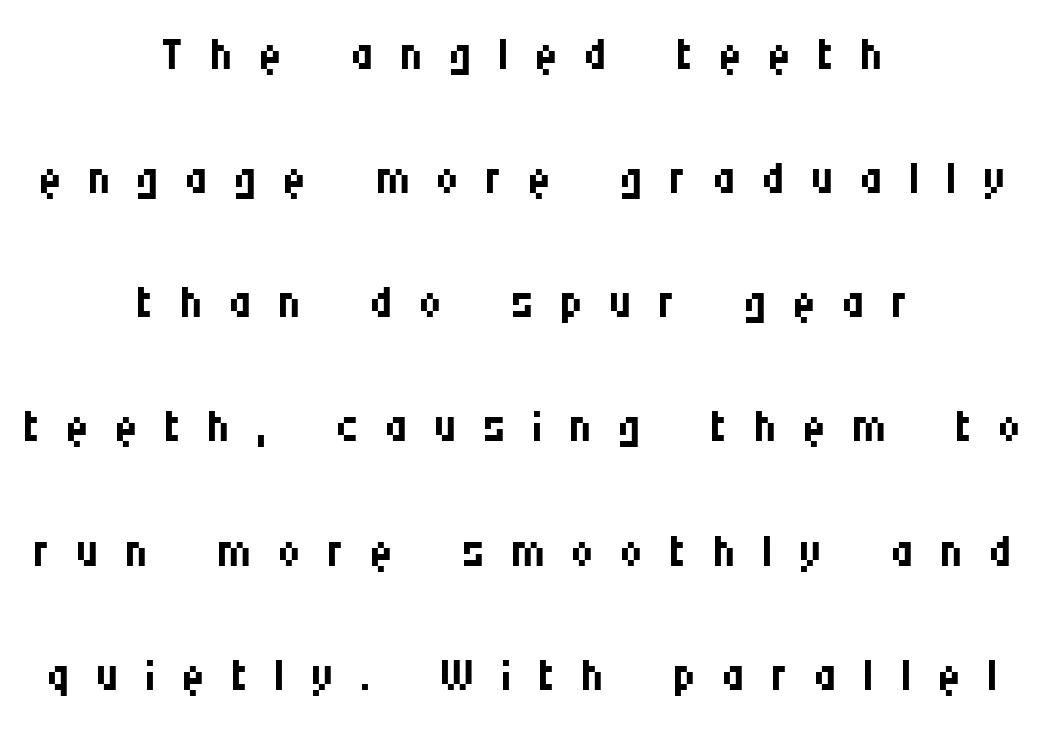
Q: Is the text bold? A: No.
Q: Is the text italic (slanted)? A: No, it is upright.
Q: Is the typeface a serif or a sans-serif typeface? A: Sans-serif.
Q: Is the text underlined? A: No.
Q: How is the paragraph aligned? A: Centered.
Q: Is the spacing between letters normal or unusually wide? A: Unusually wide.
Q: Is the spacing between lines tight, normal or loose? A: Loose.
Q: Width (condensed, normal, or wide)? A: Condensed.
Q: Stroke contrast? A: Medium.
Q: x-height? A: Large.
Q: Monospaced? A: No.
